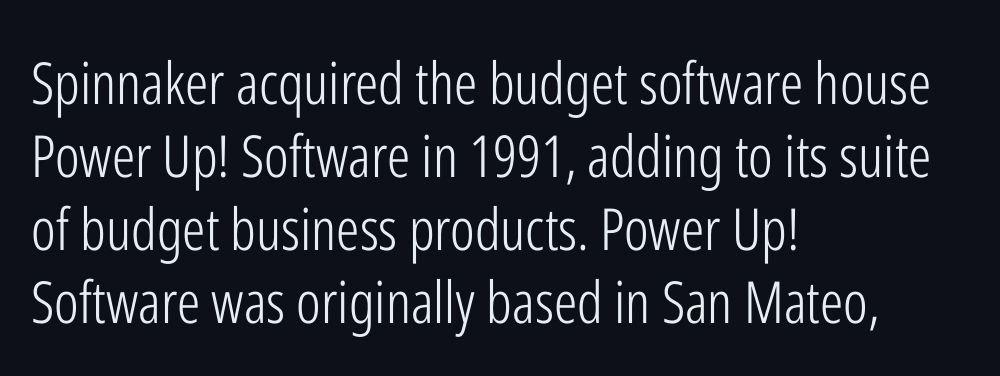
{"serif": "no", "italic": "no", "bold": "no", "weight": "light", "width": "condensed", "stroke_contrast": "low", "x_height": "medium", "monospaced": "no", "underline": "no", "align": "left", "line_spacing": "normal", "line_spacing_ratio": 1.26, "letter_spacing": "normal", "letter_spacing_em": 0.0, "glyph_px": 58}
